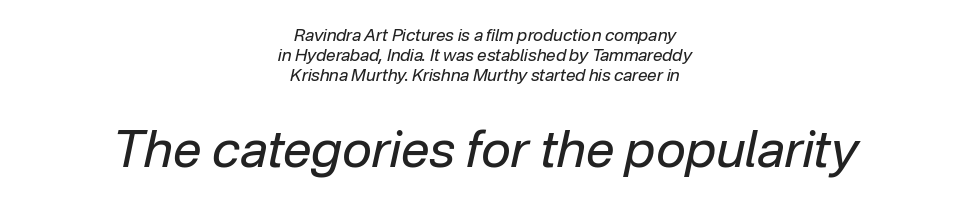
The face used here appears at its bigger size in the lower chunk. The face used here has a pronounced slope to its letters. The rendering uses natural spacing where letterforms have individual widths. Underlining? Definitely not there. The weight tops out at a normal text grade. Horizontal alignment here is central, giving a formal, balanced look.
